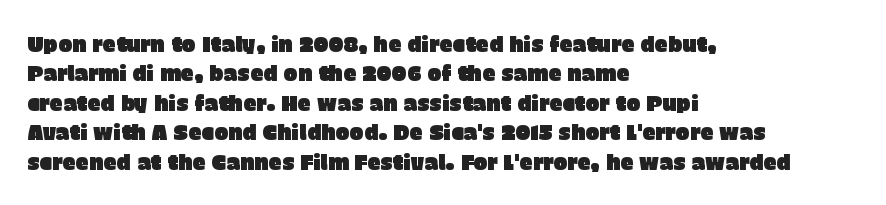
The image shows 21 px text type, upright; set left-aligned, normal line spacing (1.4x), normal letter spacing, not underlined.
